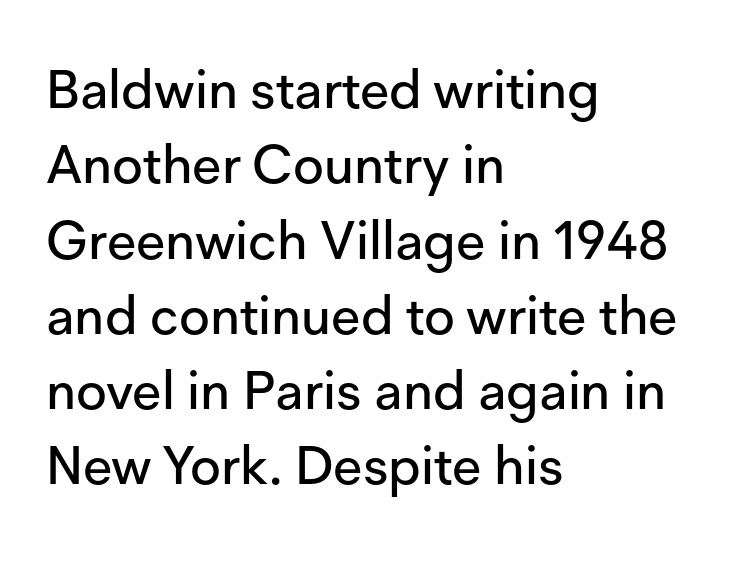
Caption: multi-line text, flush left, ragged right. How are the letters spaced? Ordinarily, with no added tracking. Posture: upright roman. The font family rendered here belongs to the sans-serif group. The space beneath each line is pristine and unruled.
